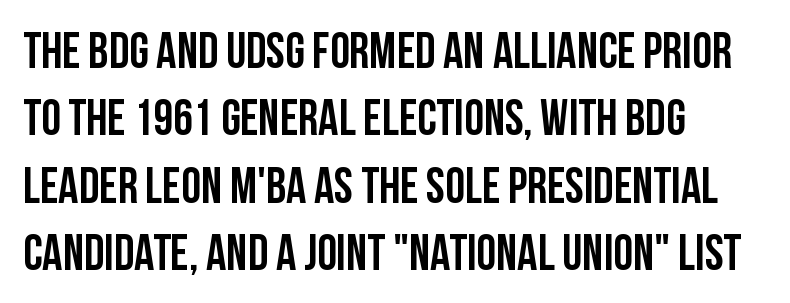
Evenly set lines give the paragraph a standard silhouette. When letters stand straight like this, we call the style roman or upright. Each letter keeps its own natural width here, so spacing adapts to shape. Where is the straight margin? On the left. The face used here is rendered with its standard letterfit.
